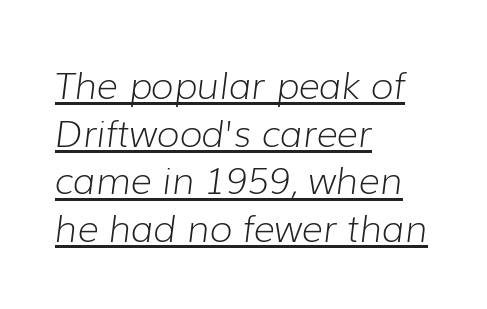
The image shows 37 px light type, italic (leaning right); set left-aligned, normal line spacing (1.29x), normal letter spacing, underlined; low stroke contrast and a medium x-height.
